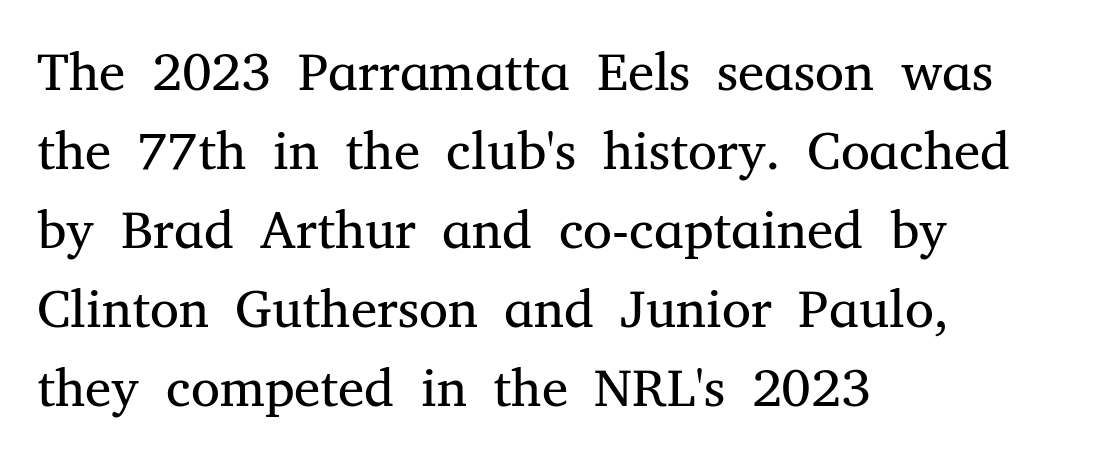
Q: Is the text bold? A: No.
Q: Is the text italic (slanted)? A: No, it is upright.
Q: Is the typeface a serif or a sans-serif typeface? A: Serif.
Q: Is the text underlined? A: No.
Q: How is the paragraph aligned? A: Left-aligned.
Q: Is the spacing between letters normal or unusually wide? A: Normal.
Q: Is the spacing between lines tight, normal or loose? A: Normal.
Q: Width (condensed, normal, or wide)? A: Normal.
Q: Stroke contrast? A: Medium.
Q: x-height? A: Medium.
Q: Monospaced? A: No.
